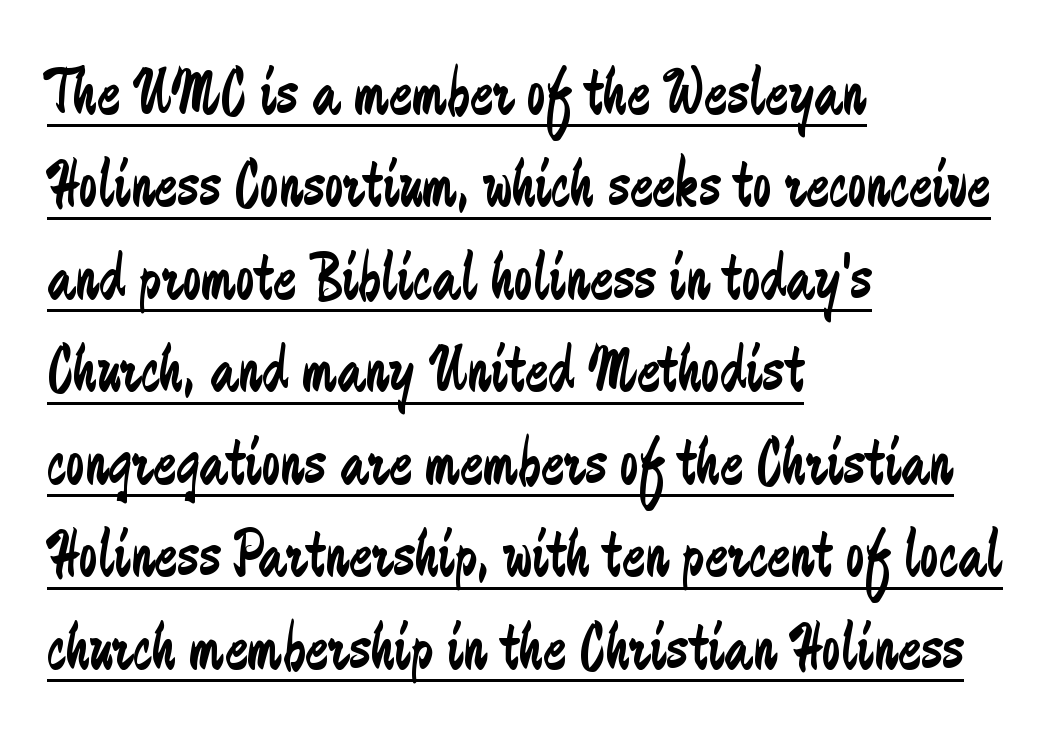
The image shows 68 px regular-weight, condensed sans-serif type; set left-aligned, normal line spacing (1.36x), normal letter spacing, underlined; low stroke contrast and a small x-height.
